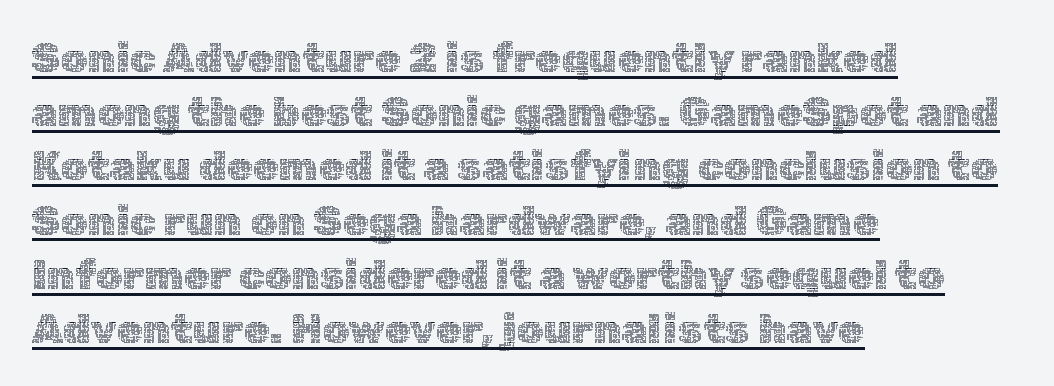
{"italic": "no", "bold": "no", "weight": "thin", "width": "normal", "x_height": "medium", "monospaced": "no", "underline": "yes", "align": "left", "line_spacing": "normal", "line_spacing_ratio": 1.29, "letter_spacing": "normal", "letter_spacing_em": 0.0, "glyph_px": 42}
